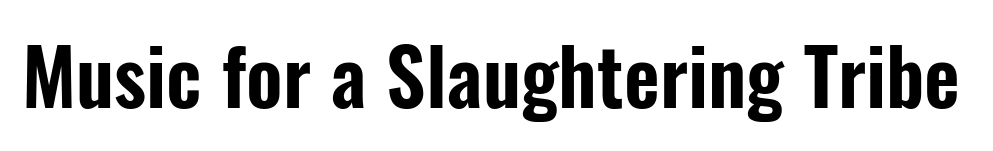
Q: Is the text italic (slanted)? A: No, it is upright.
Q: Is the typeface a serif or a sans-serif typeface? A: Sans-serif.
Q: Is the text underlined? A: No.
Q: Is the spacing between letters normal or unusually wide? A: Normal.
Q: Width (condensed, normal, or wide)? A: Condensed.
Q: Stroke contrast? A: Low.
Q: x-height? A: Medium.
Q: Monospaced? A: No.
